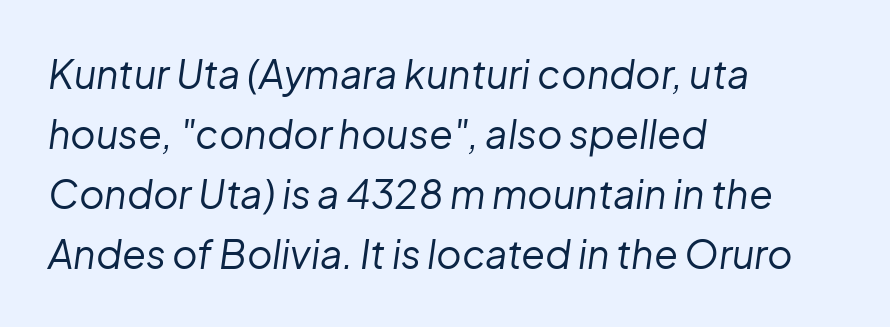
The image shows 39 px regular-weight type, italic (leaning right); set left-aligned, normal line spacing (1.54x), normal letter spacing, not underlined; low stroke contrast and a medium x-height.
